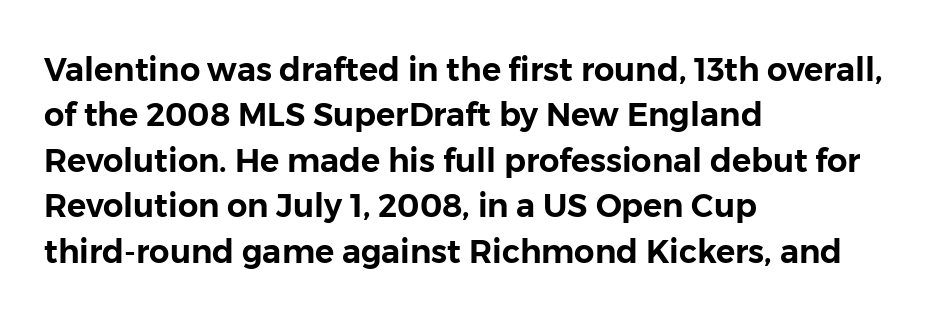
{"serif": "no", "italic": "no", "width": "normal", "stroke_contrast": "low", "x_height": "medium", "monospaced": "no", "underline": "no", "align": "left", "line_spacing": "normal", "line_spacing_ratio": 1.42, "letter_spacing": "normal", "letter_spacing_em": 0.0, "glyph_px": 32}
